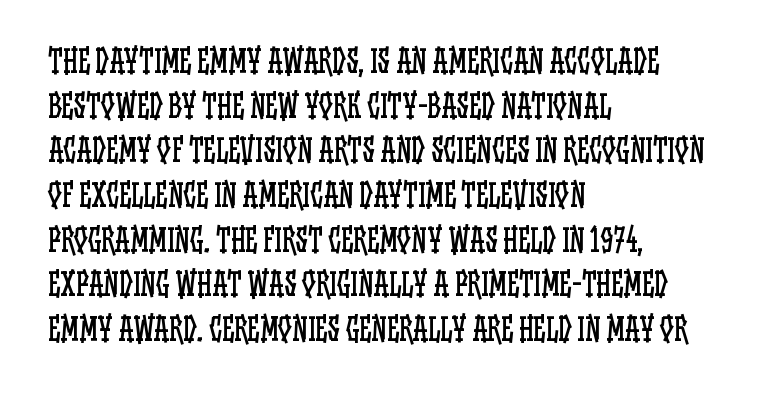
This is the regular roman posture of the typeface. The paragraph has a hard left edge and a soft right edge. Varying glyph widths throughout — classic text-font behaviour. The gaps between neighbouring characters are ordinary and unremarkable. Clear beneath every line of the passage.
